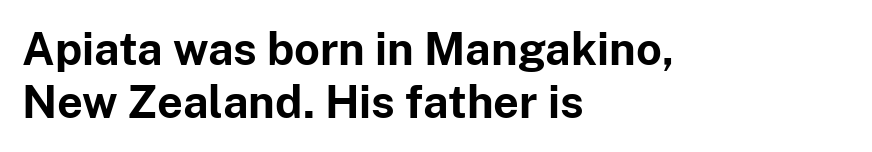
Q: Is the text bold? A: Yes.
Q: Is the text italic (slanted)? A: No, it is upright.
Q: Is the typeface a serif or a sans-serif typeface? A: Sans-serif.
Q: Is the text underlined? A: No.
Q: How is the paragraph aligned? A: Left-aligned.
Q: Is the spacing between letters normal or unusually wide? A: Normal.
Q: Width (condensed, normal, or wide)? A: Normal.
Q: Stroke contrast? A: Low.
Q: x-height? A: Medium.
Q: Monospaced? A: No.
